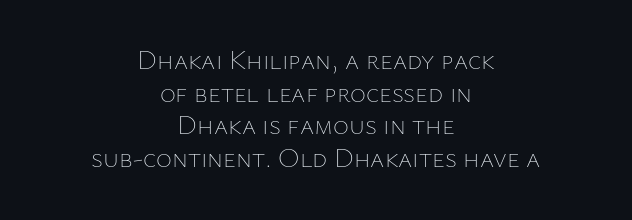
The image shows 27 px text type, upright; set centered, line spacing 1.21x, normal letter spacing, not underlined.
